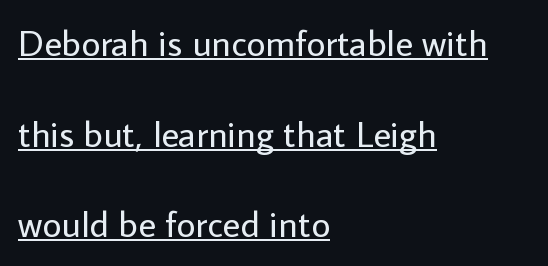
Q: Is the text bold? A: No.
Q: Is the text italic (slanted)? A: No, it is upright.
Q: Is the typeface a serif or a sans-serif typeface? A: Sans-serif.
Q: Is the text underlined? A: Yes.
Q: How is the paragraph aligned? A: Left-aligned.
Q: Is the spacing between letters normal or unusually wide? A: Normal.
Q: Is the spacing between lines tight, normal or loose? A: Loose.
Q: Width (condensed, normal, or wide)? A: Normal.
Q: Stroke contrast? A: Low.
Q: x-height? A: Medium.
Q: Monospaced? A: No.
